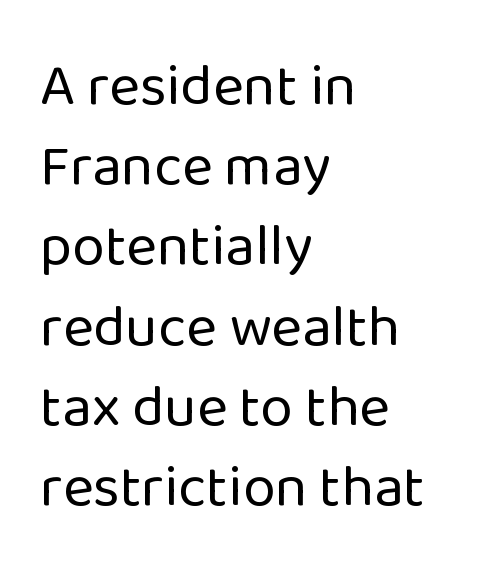
The image shows 59 px regular-weight sans-serif type, upright; set left-aligned, normal line spacing (1.36x), normal letter spacing, not underlined; low stroke contrast and a medium x-height.
